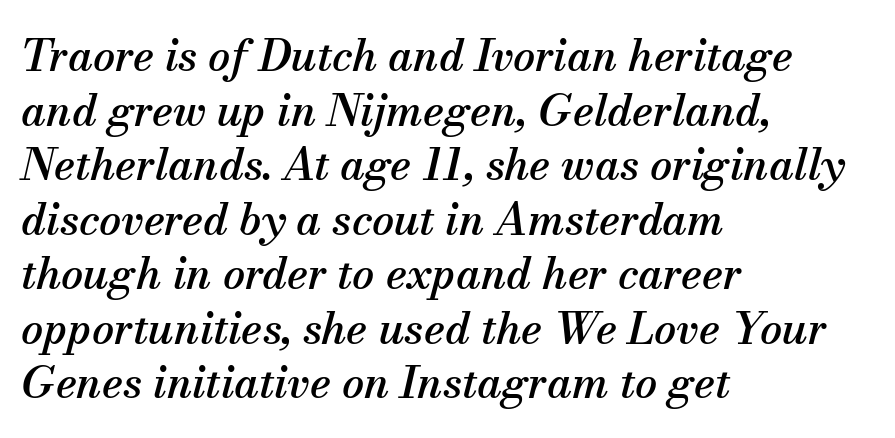
The type family on display is of the serif kind. Think of a printed novel: that variable character pitch is what you see here. A bare baseline throughout the passage. The rendering anchors every line to the left-hand side. Short note: letters normally spaced. Designer's note — italics engaged.
